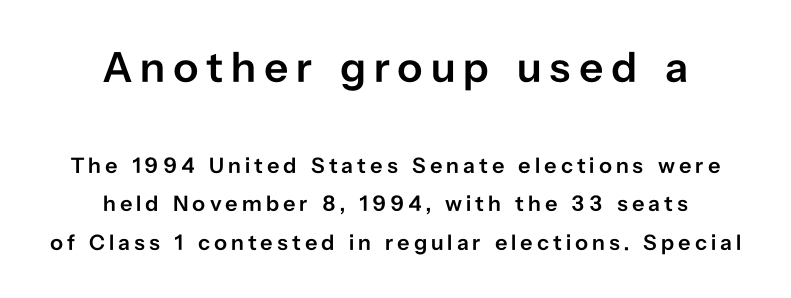
Q: Is the text bold? A: Semi-bold.
Q: Is the text italic (slanted)? A: No, it is upright.
Q: Is the typeface a serif or a sans-serif typeface? A: Sans-serif.
Q: Is the text underlined? A: No.
Q: How is the paragraph aligned? A: Centered.
Q: Which block of text is set in a larger size, the first (top) or the second (bottom)? A: The first (top) one.
Q: Width (condensed, normal, or wide)? A: Normal.
Q: Stroke contrast? A: Low.
Q: x-height? A: Medium.
Q: Monospaced? A: No.
